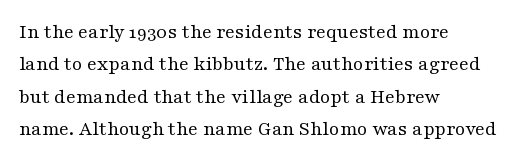
{"italic": "no", "bold": "no", "underline": "no", "align": "left", "line_spacing": "normal", "line_spacing_ratio": 1.54, "letter_spacing": "normal", "letter_spacing_em": 0.0, "glyph_px": 21}
